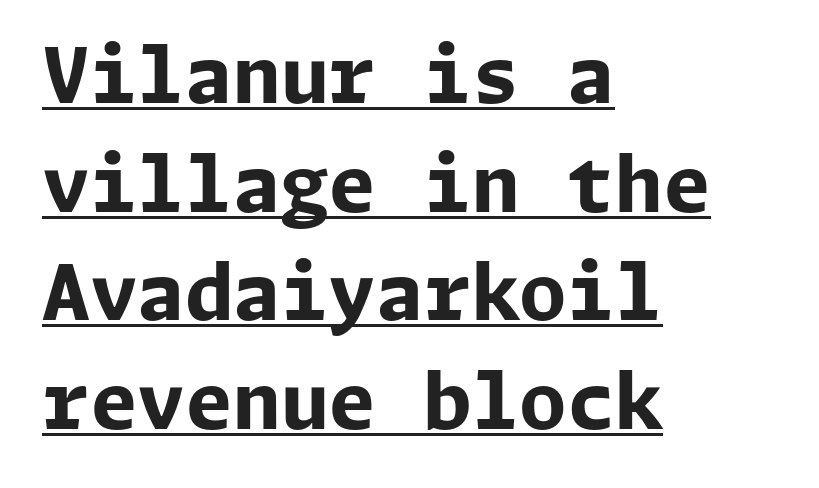
The image shows 77 px bold sans-serif type, upright; set left-aligned, normal line spacing (1.41x), normal letter spacing, underlined; low stroke contrast and a medium x-height.
